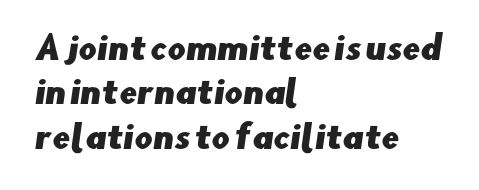
The image shows 32 px sans-serif type; set left-aligned, normal line spacing (1.39x), normal letter spacing, not underlined; low stroke contrast and a small x-height.
